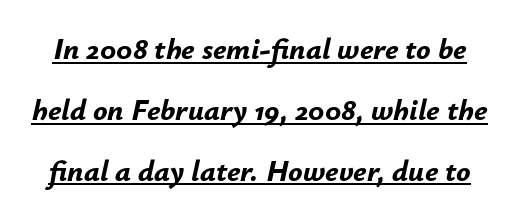
The image shows 30 px bold type, italic (leaning right); set loose line spacing (2.03x), normal letter spacing, underlined; low stroke contrast and a small x-height.
